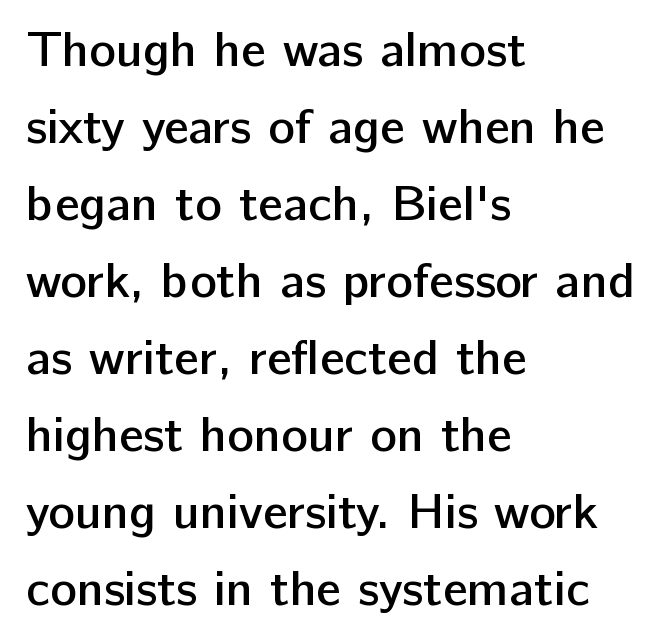
Short and long lines alike share a common starting point at left. The letters stand upright; this is a roman face. The characters display no serif detailing; their extremities are plain. The rows are spaced the way most documents space them.
